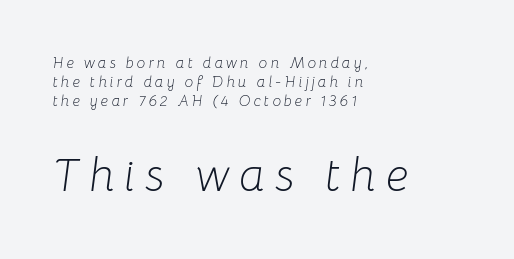
Q: Is the text bold? A: No.
Q: Is the text italic (slanted)? A: Yes, it leans right by about 8 degrees.
Q: Is the text underlined? A: No.
Q: How is the paragraph aligned? A: Left-aligned.
Q: Is the spacing between letters normal or unusually wide? A: Unusually wide.
Q: Is the spacing between lines tight, normal or loose? A: Normal.
Q: Which block of text is set in a larger size, the first (top) or the second (bottom)? A: The second (bottom) one.
Q: Width (condensed, normal, or wide)? A: Normal.
Q: Stroke contrast? A: Low.
Q: x-height? A: Medium.
Q: Monospaced? A: No.
